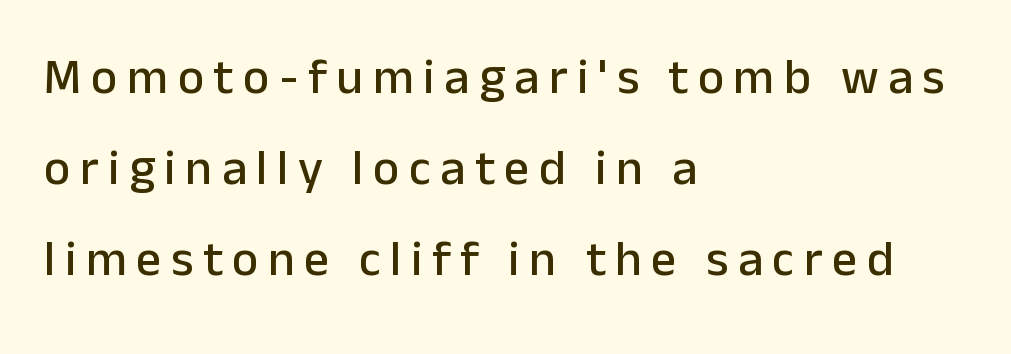
The image shows 50 px sans-serif type, upright; set left-aligned, line spacing 1.82x, not underlined; low stroke contrast and a medium x-height.
